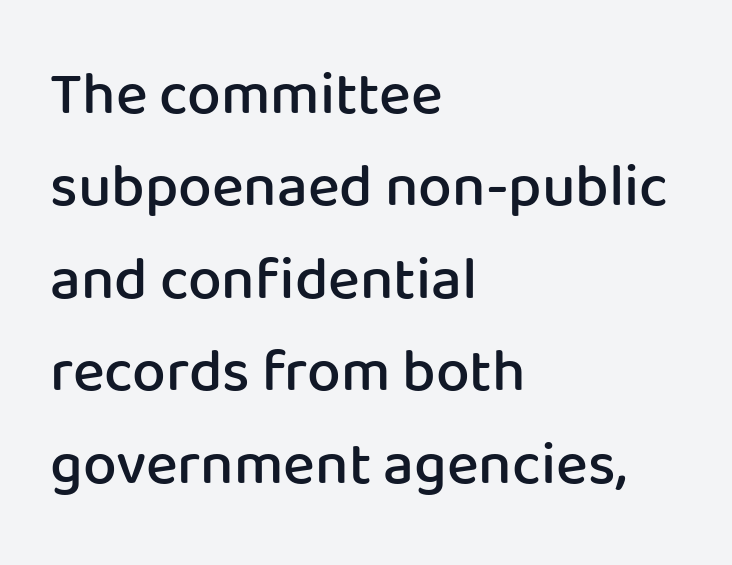
{"serif": "no", "italic": "no", "bold": "semi", "weight": "semibold", "width": "normal", "stroke_contrast": "low", "x_height": "medium", "monospaced": "no", "underline": "no", "align": "left", "line_spacing": "normal", "line_spacing_ratio": 1.54, "letter_spacing": "normal", "letter_spacing_em": 0.0, "glyph_px": 60}
